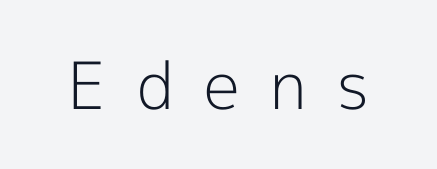
The letters advance in unequal steps, a hallmark of proportional type. Between one letter and the next there's a generous, obvious gap. I'd call this a sans setting — the letters go barefoot. The weight tops out at a normal text grade. Italic? Not at all — the glyphs are vertical. The specimen omits any rule beneath the text block's lines.
